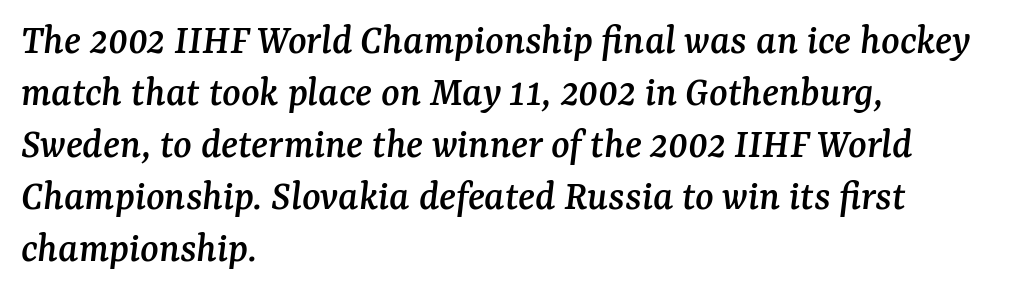
The image shows 43 px serif type, italic (leaning right); set left-aligned, line spacing 1.21x, normal letter spacing, not underlined; medium stroke contrast and a medium x-height.
